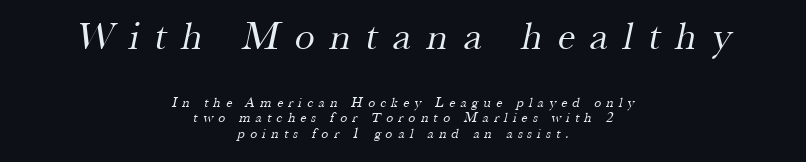
This rendering features lettering with no underline. I'd call this a serif setting — the letters wear small feet. If you folded the block vertically in half, each line would mirror itself in length. Larger block? The one above; the one below is distinctly smaller. These lines are rendered in a variable-pitch font. The vertical gap from one line to the next is small.
